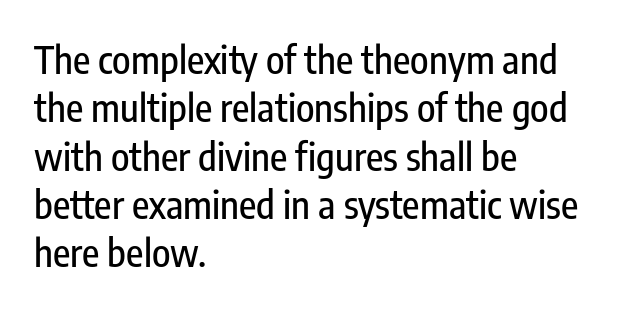
Is this a fixed-width face? No — the glyphs have proportional, varying widths. Grotesque or geometric, the face here clearly has no serifs. It's the straight-up-and-down kind of type. The text block is weighted toward the left margin, trailing off unevenly rightward. Unmarked baselines from the first word to the last.
